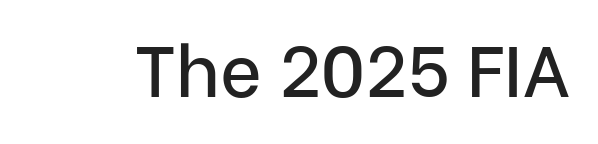
{"serif": "no", "italic": "no", "width": "normal", "stroke_contrast": "low", "x_height": "medium", "monospaced": "no", "underline": "no", "letter_spacing": "normal", "letter_spacing_em": 0.0, "glyph_px": 72}
